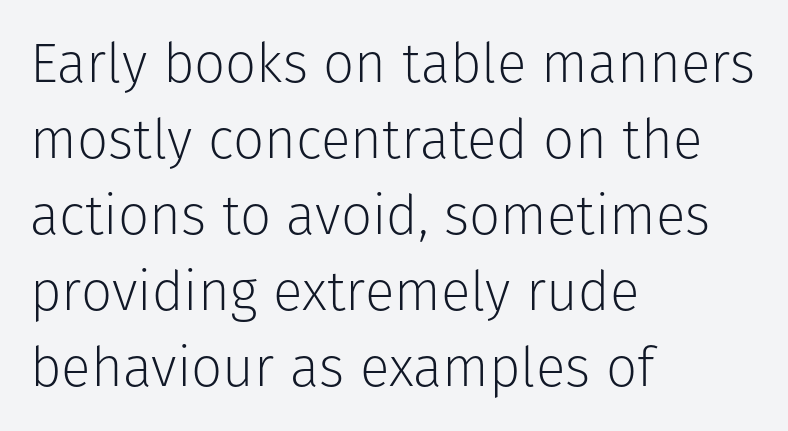
{"serif": "no", "italic": "no", "bold": "no", "weight": "light", "width": "normal", "stroke_contrast": "low", "x_height": "medium", "monospaced": "no", "underline": "no", "align": "left", "line_spacing": "normal", "line_spacing_ratio": 1.38, "letter_spacing": "normal", "letter_spacing_em": 0.0, "glyph_px": 55}
